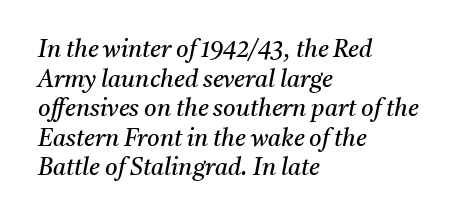
Weight: not bold — regular or lighter. The tracking reads as untouched default to a designer's eye. Words float on clear page, feet unadorned. The passage is arranged the way most books set body copy — flush left. Notice how the stems are inclined rather than vertical — that's the hallmark of italics.
